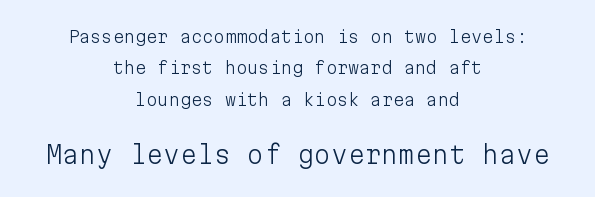
Q: Is the text bold? A: No.
Q: Is the text italic (slanted)? A: No, it is upright.
Q: Is the text underlined? A: No.
Q: How is the paragraph aligned? A: Centered.
Q: Is the spacing between letters normal or unusually wide? A: Normal.
Q: Is the spacing between lines tight, normal or loose? A: Loose.
Q: Which block of text is set in a larger size, the first (top) or the second (bottom)? A: The second (bottom) one.
